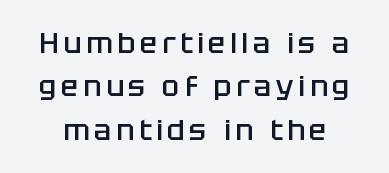
No italicization has been applied; the sample stays upright. Descenders are the only things crossing below the line. In terms of weight, the rendering is demibold, just under bold. Is this a fixed-width face? No — the glyphs have proportional, varying widths. A normal amount of white space separates one row of letters from the next.
